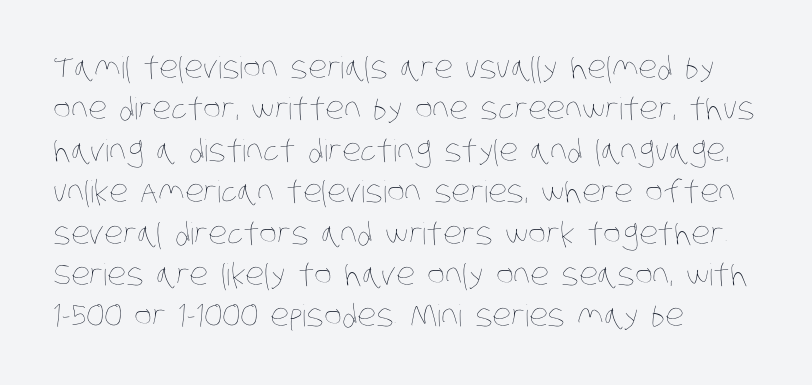
{"bold": "no", "weight": "thin", "width": "condensed", "stroke_contrast": "low", "x_height": "large", "monospaced": "no", "underline": "no", "align": "left", "line_spacing": "normal", "line_spacing_ratio": 1.38, "letter_spacing": "normal", "letter_spacing_em": 0.0, "glyph_px": 30}
